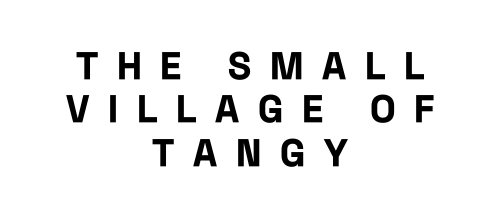
Q: Is the text bold? A: Yes.
Q: Is the text italic (slanted)? A: No, it is upright.
Q: Is the typeface a serif or a sans-serif typeface? A: Sans-serif.
Q: Is the text underlined? A: No.
Q: How is the paragraph aligned? A: Centered.
Q: Is the spacing between letters normal or unusually wide? A: Unusually wide.
Q: Is the spacing between lines tight, normal or loose? A: Tight.
Q: Width (condensed, normal, or wide)? A: Condensed.
Q: Stroke contrast? A: Low.
Q: x-height? A: Large.
Q: Monospaced? A: No.
